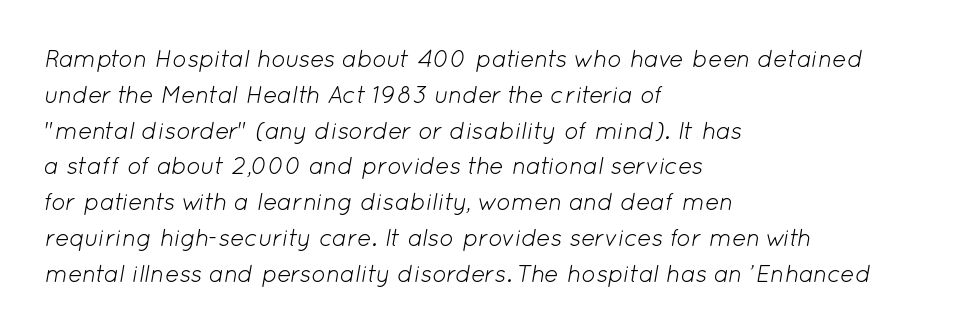
The image shows 24 px text type, italic (leaning right); set left-aligned, normal line spacing (1.49x), normal letter spacing, not underlined.
